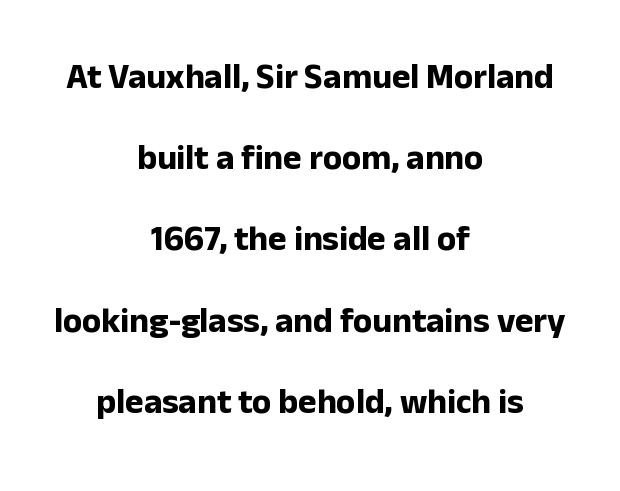
{"serif": "no", "italic": "no", "bold": "yes", "weight": "bold", "width": "normal", "stroke_contrast": "low", "x_height": "medium", "monospaced": "no", "underline": "no", "align": "center", "line_spacing": "loose", "line_spacing_ratio": 2.32, "letter_spacing": "normal", "letter_spacing_em": 0.0, "glyph_px": 35}
